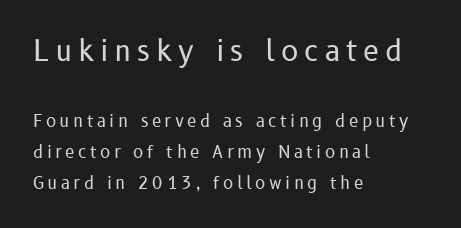
The image shows 29 px regular-weight sans-serif type, upright; set left-aligned, line spacing 1.84x, unusually wide letter spacing (+0.2 em), not underlined; the first (top) block is 1.71x larger; low stroke contrast and a medium x-height.
